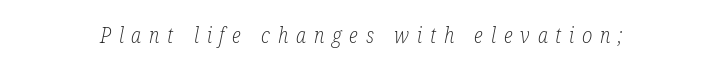
Slanted lettering throughout. Stroke thickness stays within the range of a standard reading face or lighter. Inter-character spacing is expanded well beyond the font's built-in metrics. Quick note: underline off.
